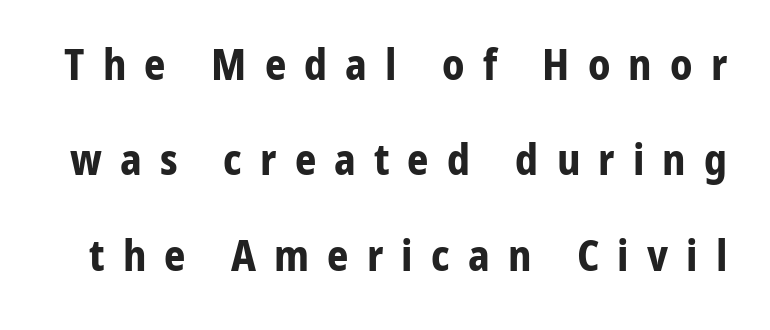
The image shows 42 px bold sans-serif type, upright; set loose line spacing (2.27x), unusually wide letter spacing (+0.43 em), not underlined; low stroke contrast and a medium x-height.
